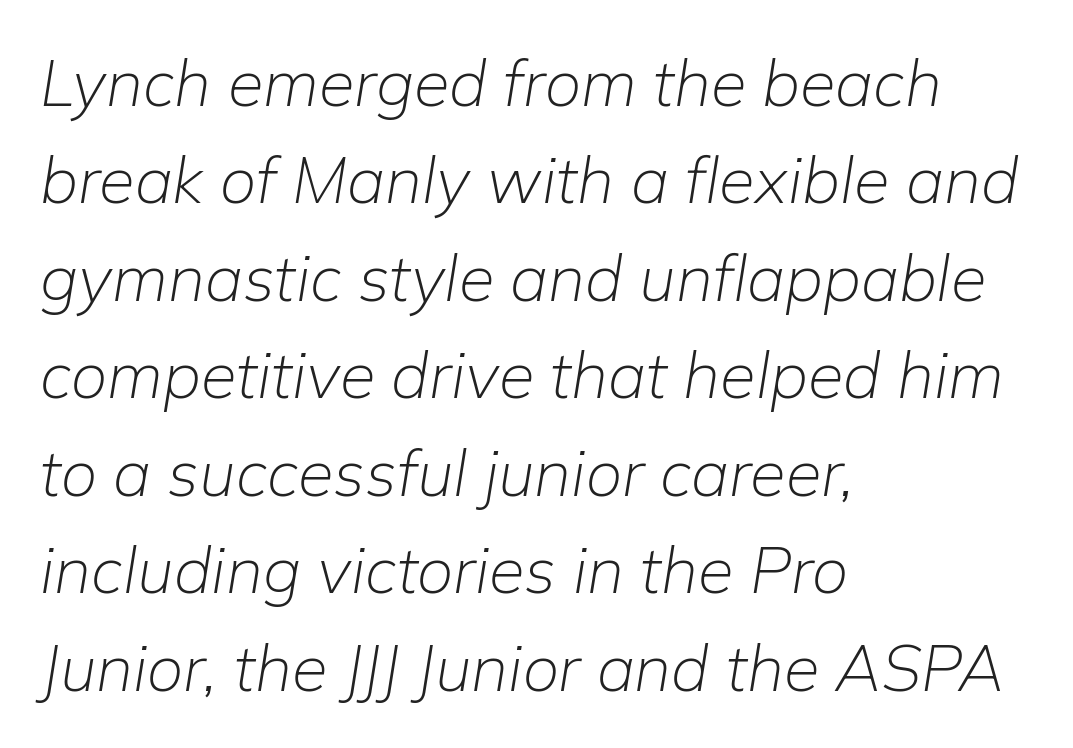
Q: Is the text bold? A: No.
Q: Is the text italic (slanted)? A: Yes, it leans right by about 9 degrees.
Q: Is the text underlined? A: No.
Q: How is the paragraph aligned? A: Left-aligned.
Q: Is the spacing between letters normal or unusually wide? A: Normal.
Q: Is the spacing between lines tight, normal or loose? A: Normal.
Q: Width (condensed, normal, or wide)? A: Normal.
Q: Stroke contrast? A: Low.
Q: x-height? A: Medium.
Q: Monospaced? A: No.
